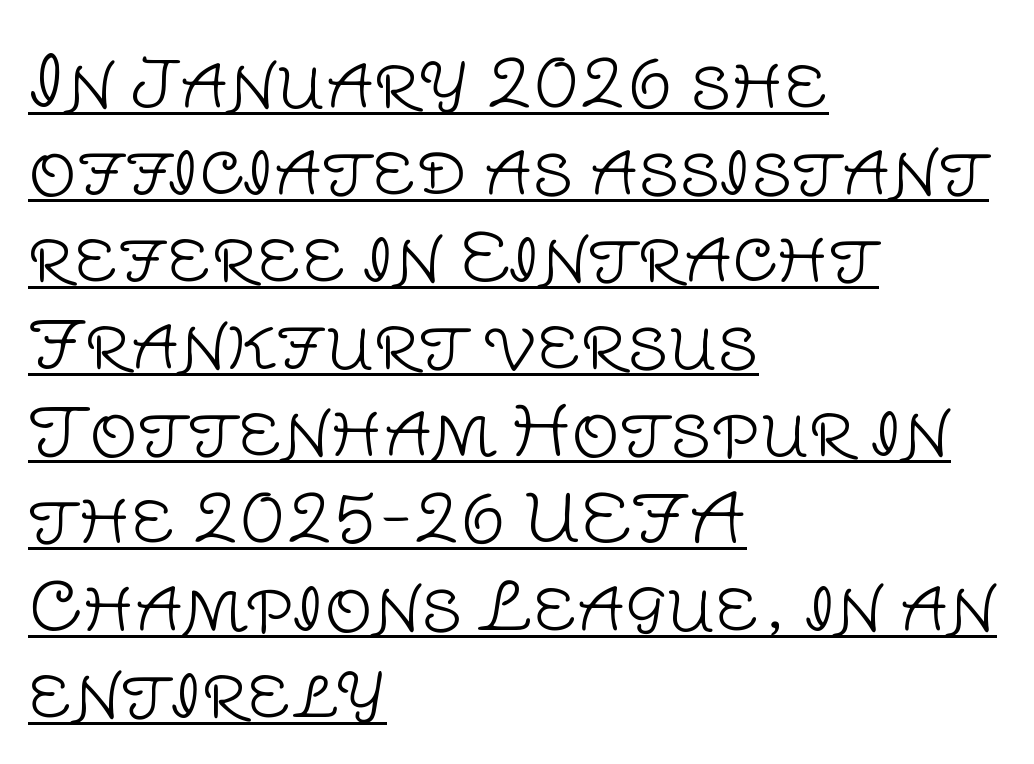
The image shows 67 px light sans-serif type; set left-aligned, normal line spacing (1.3x), normal letter spacing, underlined; low stroke contrast and a large x-height.
